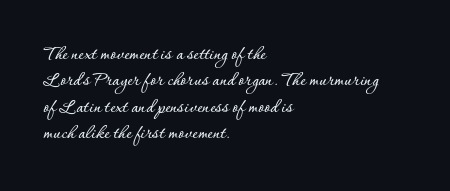
Q: Is the text italic (slanted)? A: Yes.
Q: Is the text underlined? A: No.
Q: How is the paragraph aligned? A: Left-aligned.
Q: Is the spacing between letters normal or unusually wide? A: Normal.
Q: Is the spacing between lines tight, normal or loose? A: Normal.
